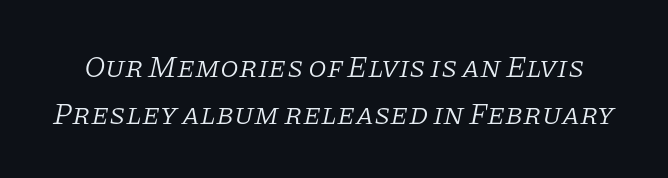
{"serif": "yes", "italic": "yes", "lean": "right", "slant_degrees": 11, "bold": "no", "weight": "light", "width": "normal", "stroke_contrast": "low", "x_height": "large", "monospaced": "no", "underline": "no", "line_spacing": "normal", "line_spacing_ratio": 1.58, "letter_spacing": "normal", "letter_spacing_em": 0.0, "glyph_px": 30}
